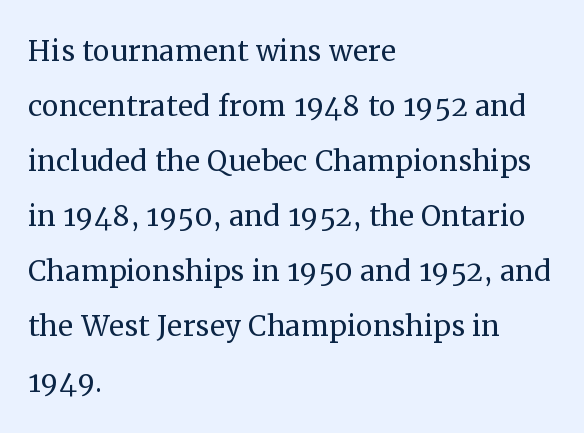
{"serif": "yes", "italic": "no", "bold": "no", "weight": "regular", "width": "normal", "stroke_contrast": "medium", "x_height": "medium", "monospaced": "no", "underline": "no", "align": "left", "line_spacing": "normal", "line_spacing_ratio": 1.45, "letter_spacing": "normal", "letter_spacing_em": 0.0, "glyph_px": 38}
